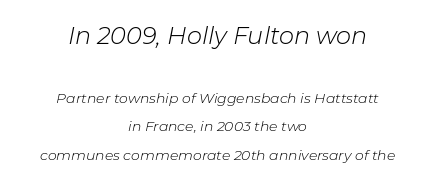
The image shows 24 px text type, italic (leaning right); set centered, loose line spacing (2.06x), normal letter spacing, not underlined; the first (top) block is 1.71x larger.
